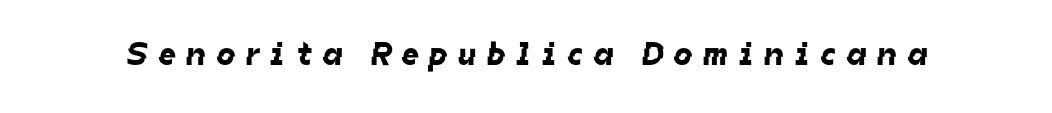
Display-style spreading of the glyphs; the letterfit is very open. Check where the strokes stop: nothing finishes them off — pure sans. Plain, unruled lines of type. This sample has the flowing, uneven cadence of proportional lettering.
